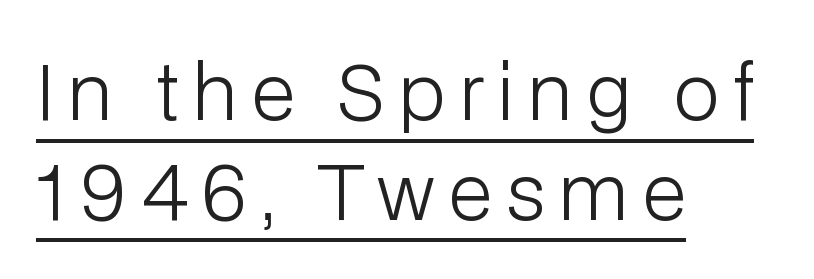
{"serif": "no", "italic": "no", "bold": "no", "weight": "light", "width": "normal", "stroke_contrast": "low", "x_height": "medium", "monospaced": "no", "underline": "yes", "align": "left", "line_spacing": "normal", "line_spacing_ratio": 1.31, "glyph_px": 76}
